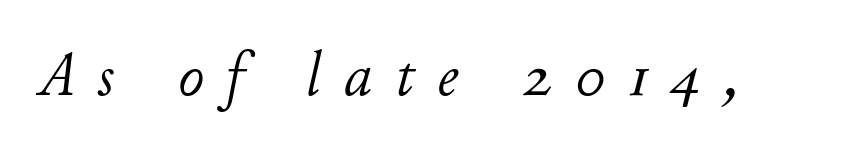
Q: Is the text bold? A: No.
Q: Is the text italic (slanted)? A: Yes, it leans right by about 11 degrees.
Q: Is the text underlined? A: No.
Q: Is the spacing between letters normal or unusually wide? A: Unusually wide.
Q: Width (condensed, normal, or wide)? A: Normal.
Q: Stroke contrast? A: Low.
Q: x-height? A: Small.
Q: Monospaced? A: No.
